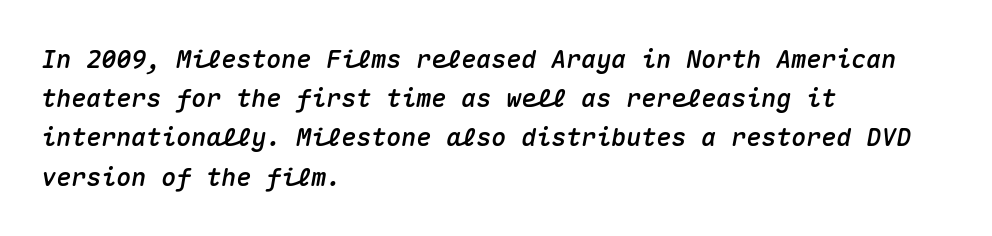
The strip under each line holds only bare page. Between one letter and the next there's only the usual sliver of space. Every row of glyphs begins at an identical x-position on the left. Posture: slanted. If you measured baseline to baseline, you'd find a middling distance.
